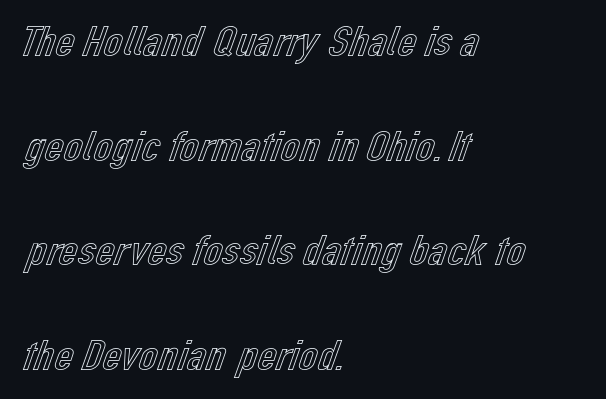
{"width": "normal", "x_height": "medium", "monospaced": "no", "underline": "no", "align": "left", "line_spacing": "loose", "line_spacing_ratio": 2.49, "letter_spacing": "normal", "letter_spacing_em": 0.0, "glyph_px": 42}
